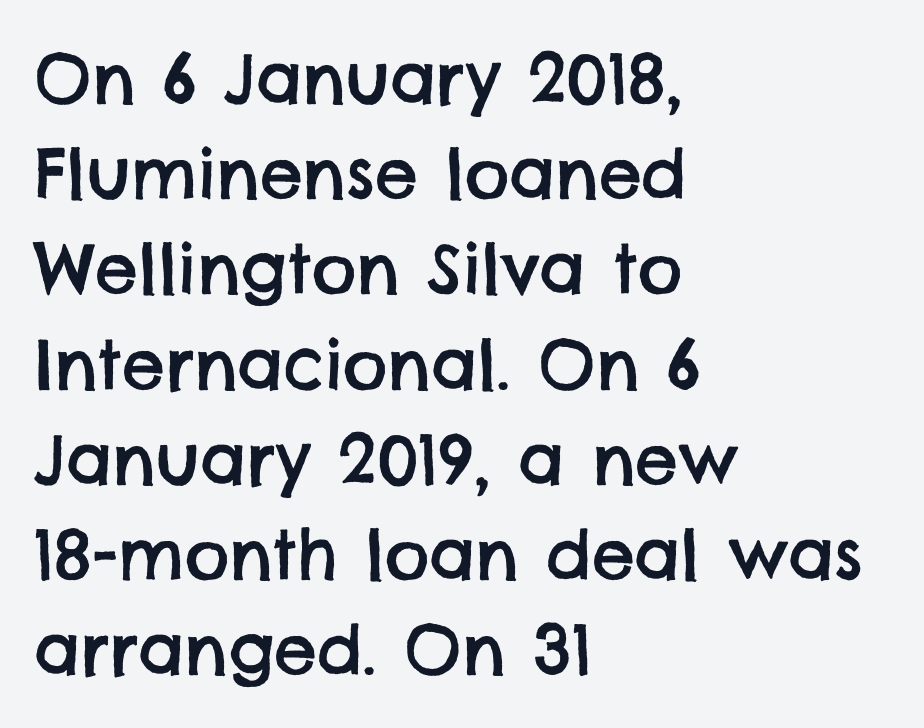
{"serif": "no", "width": "normal", "stroke_contrast": "low", "x_height": "large", "monospaced": "no", "underline": "no", "align": "left", "line_spacing": "normal", "line_spacing_ratio": 1.4, "letter_spacing": "normal", "letter_spacing_em": 0.0, "glyph_px": 68}
